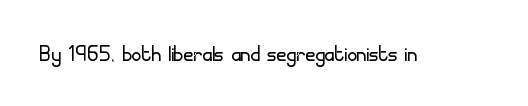
{"italic": "no", "bold": "no", "underline": "no", "letter_spacing": "normal", "letter_spacing_em": 0.0, "glyph_px": 27}
